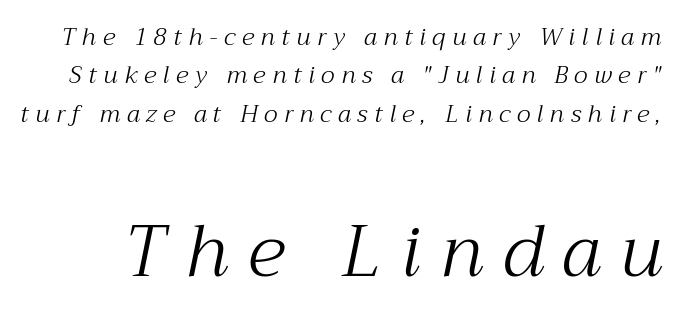
Q: Is the text bold? A: No.
Q: Is the text italic (slanted)? A: Yes, it leans right by about 12 degrees.
Q: Is the typeface a serif or a sans-serif typeface? A: Serif.
Q: Is the text underlined? A: No.
Q: Is the spacing between letters normal or unusually wide? A: Unusually wide.
Q: Is the spacing between lines tight, normal or loose? A: Normal.
Q: Which block of text is set in a larger size, the first (top) or the second (bottom)? A: The second (bottom) one.
Q: Width (condensed, normal, or wide)? A: Normal.
Q: Stroke contrast? A: Medium.
Q: x-height? A: Medium.
Q: Monospaced? A: No.
